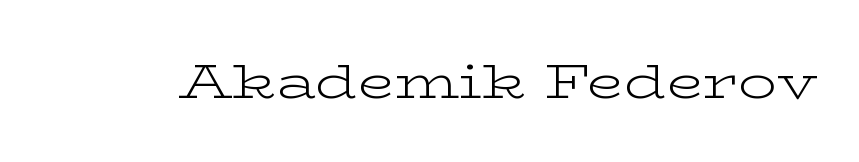
Letters have the restrained weight of plain body copy at most. There is no visible air inserted between adjacent glyphs. These lines are rendered in a variable-pitch font. The type sits square on the baseline with zero lean. I'd call this a serif setting — the letters wear small feet. Letters rest on an invisible, unmarked baseline.
